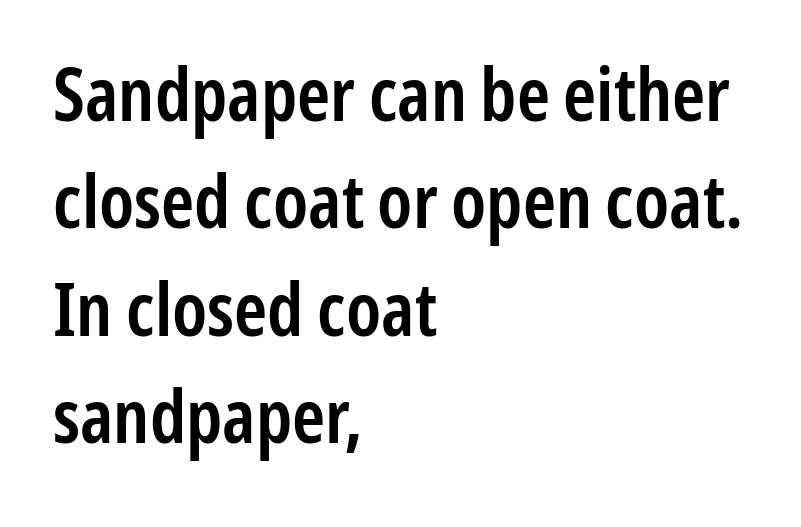
The image shows 74 px semibold, condensed sans-serif type, upright; set left-aligned, normal line spacing (1.45x), normal letter spacing, not underlined; low stroke contrast and a medium x-height.
